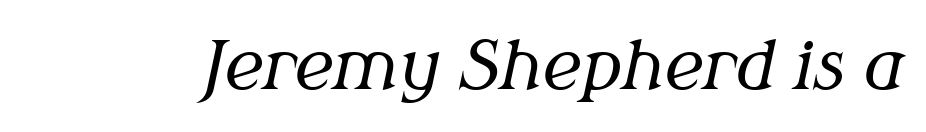
Character widths vary here, with narrow letters taking less room than wide ones. The font sits on the lighter half of the weight spectrum, regular included. The font's italic variant was chosen for this text. You could call the tracking neutral — neither tight nor loose.
